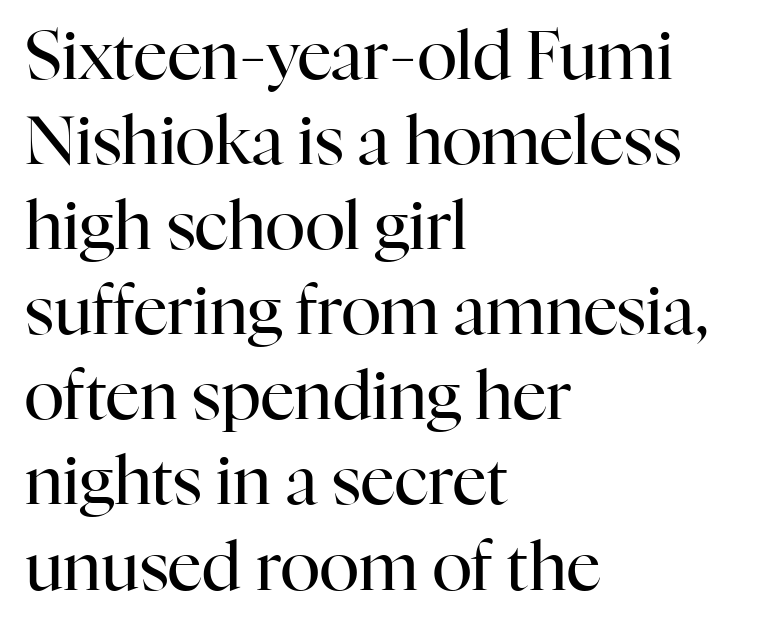
Q: Is the text bold? A: No.
Q: Is the text italic (slanted)? A: No, it is upright.
Q: Is the typeface a serif or a sans-serif typeface? A: Serif.
Q: Is the text underlined? A: No.
Q: How is the paragraph aligned? A: Left-aligned.
Q: Is the spacing between letters normal or unusually wide? A: Normal.
Q: Is the spacing between lines tight, normal or loose? A: Normal.
Q: Width (condensed, normal, or wide)? A: Normal.
Q: Stroke contrast? A: High.
Q: x-height? A: Medium.
Q: Monospaced? A: No.
